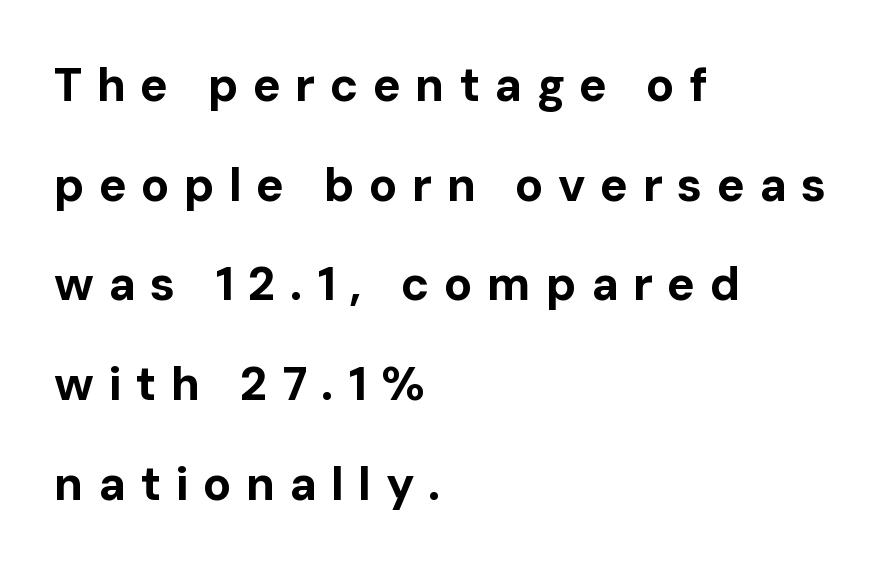
The image shows 47 px bold sans-serif type, upright; set left-aligned, loose line spacing (2.12x), unusually wide letter spacing (+0.3 em), not underlined; low stroke contrast and a medium x-height.
